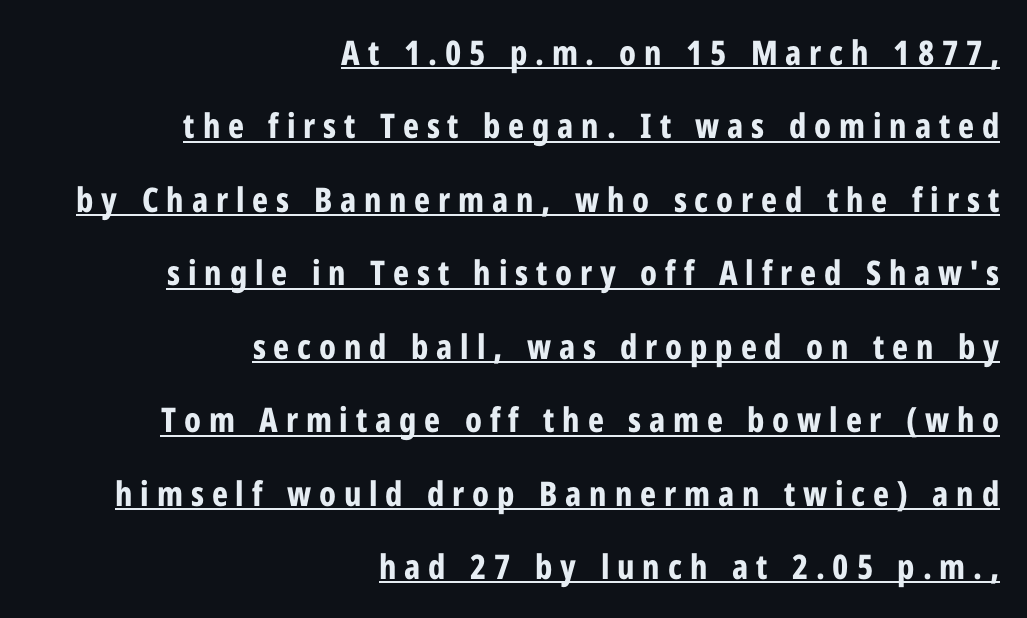
The image shows 34 px bold, condensed sans-serif type, upright; set right-aligned, loose line spacing (2.16x), unusually wide letter spacing (+0.23 em), underlined; low stroke contrast and a medium x-height.
